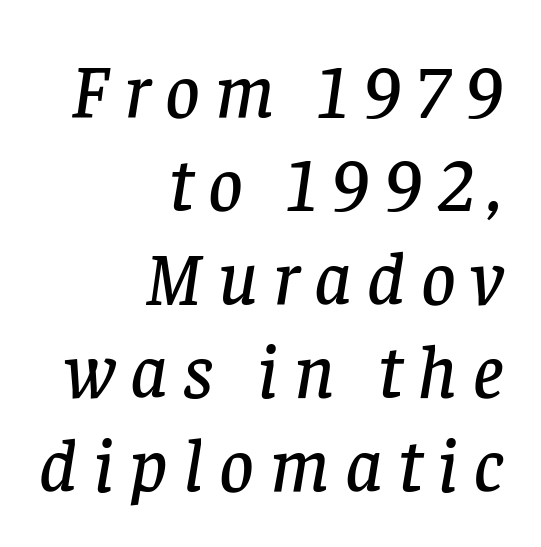
Q: Is the text italic (slanted)? A: Yes, it leans right by about 8 degrees.
Q: Is the typeface a serif or a sans-serif typeface? A: Serif.
Q: Is the text underlined? A: No.
Q: How is the paragraph aligned? A: Right-aligned.
Q: Is the spacing between letters normal or unusually wide? A: Unusually wide.
Q: Width (condensed, normal, or wide)? A: Normal.
Q: Stroke contrast? A: Low.
Q: x-height? A: Large.
Q: Monospaced? A: No.
